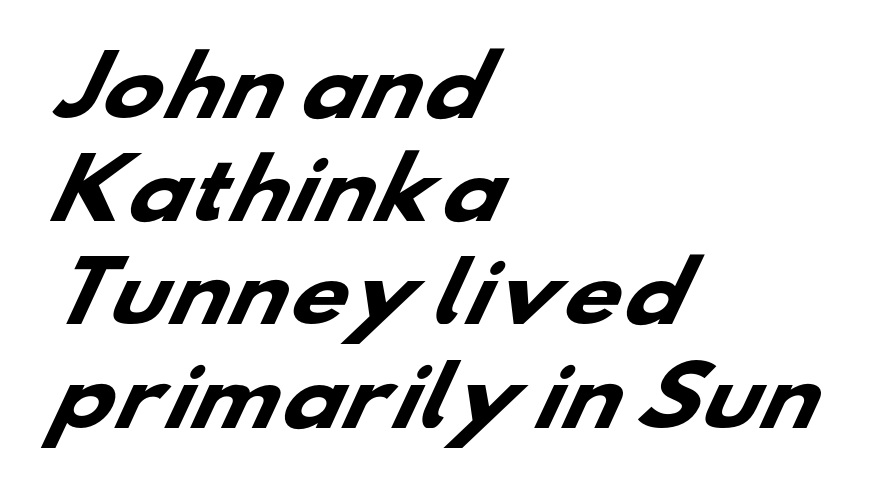
Bare-footed words on every line. A typesetter would label this face a sans. Strong, thick strokes mark this as bold type. What's the leading like? Ordinary, nothing unusual. Character widths vary here, with narrow letters taking less room than wide ones.
